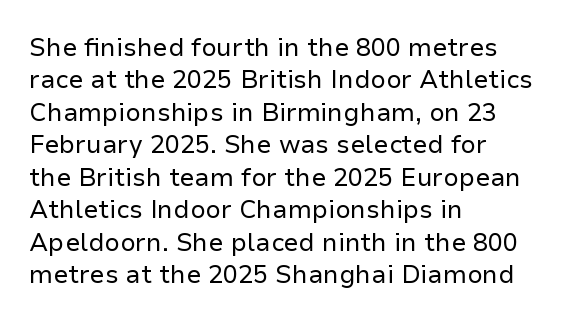
The words here are not underlined. Whoever set this chose a conventional vertical rhythm. Honestly, the letter spacing is just normal — you wouldn't notice it. Tall strokes in this sample are plumb rather than angled. Compared with a centered layout, this one pins lines to the left instead. The weight tops out at a normal text grade.
